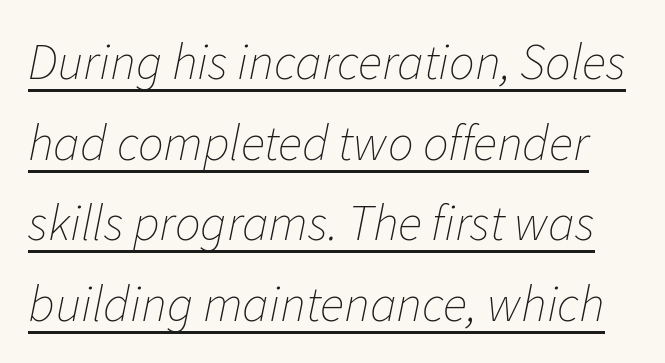
Would a proofreader flag this as italicized? Yes. The designer left line spacing at the default. No extra tracking has been applied to these lines. A continuous stroke trails under the words, as in a hyperlink. The strokes are not fattened; the text isn't bold. Each letter keeps its own natural width here, so spacing adapts to shape.
